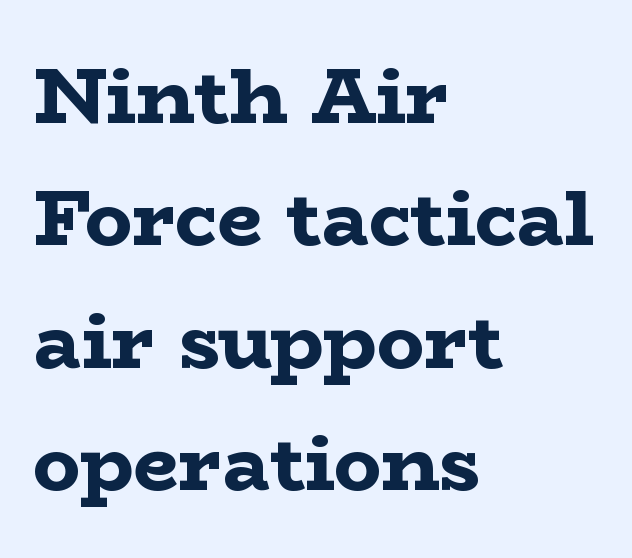
Quick note: underline off. Each letter's strokes conclude with small projecting serifs. Horizontal alignment here is leftward, the default for most running prose. This is heavy type, rendered in bold. You could not count columns in this text — the font is proportionally spaced.
